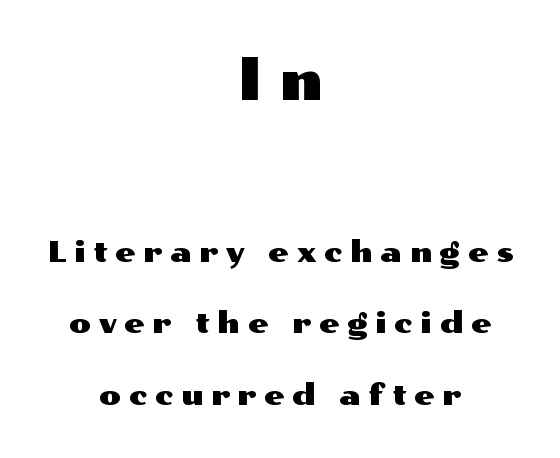
Q: Is the text italic (slanted)? A: No, it is upright.
Q: Is the typeface a serif or a sans-serif typeface? A: Sans-serif.
Q: Is the text underlined? A: No.
Q: How is the paragraph aligned? A: Centered.
Q: Is the spacing between letters normal or unusually wide? A: Unusually wide.
Q: Is the spacing between lines tight, normal or loose? A: Loose.
Q: Which block of text is set in a larger size, the first (top) or the second (bottom)? A: The first (top) one.
Q: Width (condensed, normal, or wide)? A: Wide.
Q: Stroke contrast? A: Medium.
Q: x-height? A: Medium.
Q: Monospaced? A: No.
